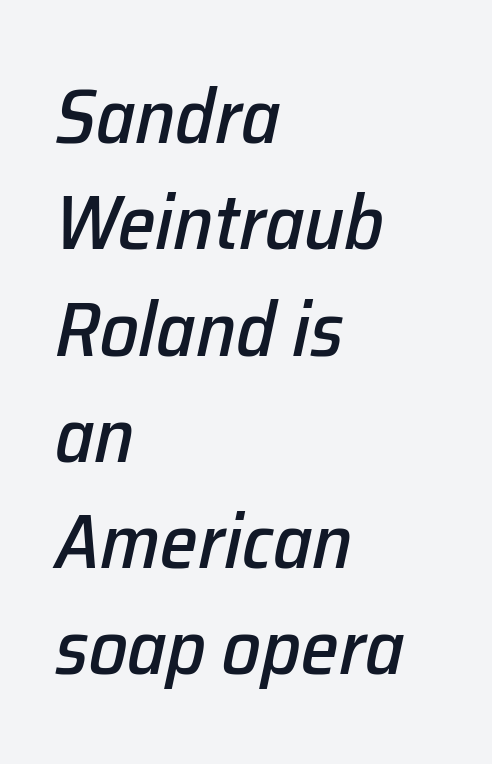
Q: Is the text italic (slanted)? A: Yes, it leans right by about 12 degrees.
Q: Is the text underlined? A: No.
Q: How is the paragraph aligned? A: Left-aligned.
Q: Is the spacing between letters normal or unusually wide? A: Normal.
Q: Is the spacing between lines tight, normal or loose? A: Normal.
Q: Width (condensed, normal, or wide)? A: Normal.
Q: Stroke contrast? A: Low.
Q: x-height? A: Medium.
Q: Monospaced? A: No.
